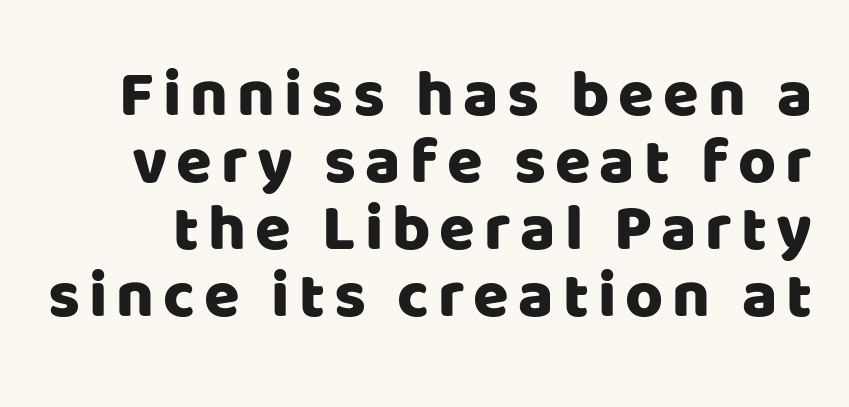
{"serif": "no", "italic": "no", "width": "normal", "stroke_contrast": "low", "x_height": "large", "monospaced": "no", "underline": "no", "line_spacing": "tight", "line_spacing_ratio": 1.03, "glyph_px": 65}
